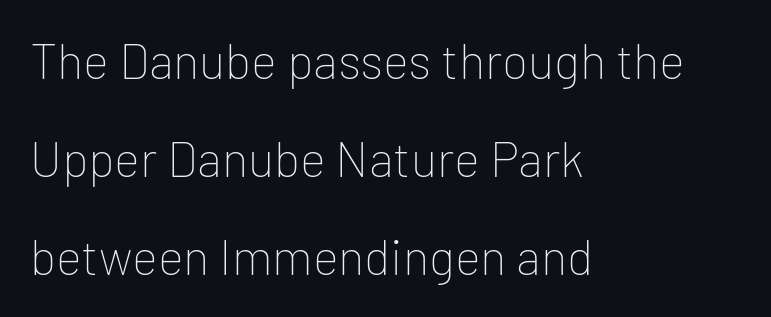
{"serif": "no", "italic": "no", "bold": "no", "weight": "thin", "width": "normal", "stroke_contrast": "low", "x_height": "medium", "monospaced": "no", "underline": "no", "align": "left", "line_spacing": "loose", "line_spacing_ratio": 2.0, "letter_spacing": "normal", "letter_spacing_em": 0.0, "glyph_px": 49}
